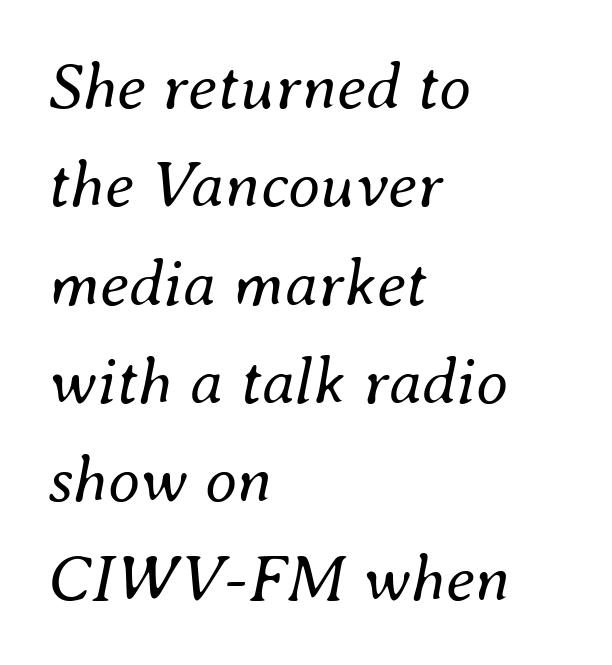
The image shows 66 px regular-weight type, italic (leaning right); set left-aligned, normal line spacing (1.49x), normal letter spacing, not underlined; medium stroke contrast and a small x-height.
